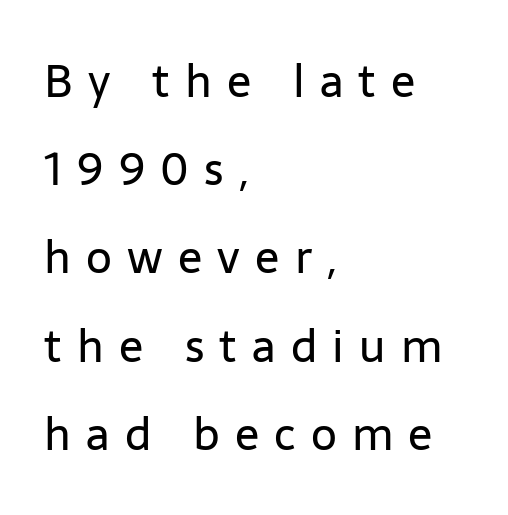
Q: Is the text bold? A: No.
Q: Is the text italic (slanted)? A: No, it is upright.
Q: Is the typeface a serif or a sans-serif typeface? A: Sans-serif.
Q: Is the text underlined? A: No.
Q: How is the paragraph aligned? A: Left-aligned.
Q: Is the spacing between letters normal or unusually wide? A: Unusually wide.
Q: Is the spacing between lines tight, normal or loose? A: Loose.
Q: Width (condensed, normal, or wide)? A: Normal.
Q: Stroke contrast? A: Low.
Q: x-height? A: Medium.
Q: Monospaced? A: No.
